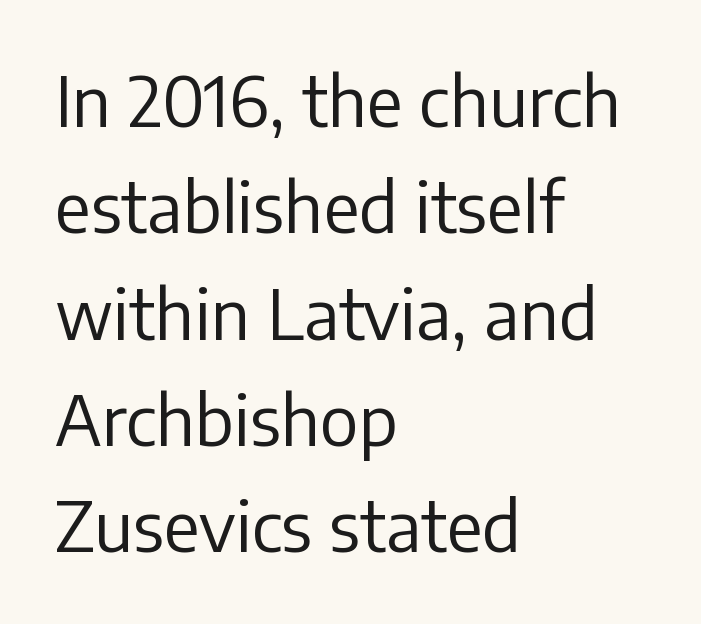
The image shows 69 px regular-weight sans-serif type, upright; set left-aligned, normal line spacing (1.54x), normal letter spacing, not underlined; low stroke contrast and a medium x-height.
